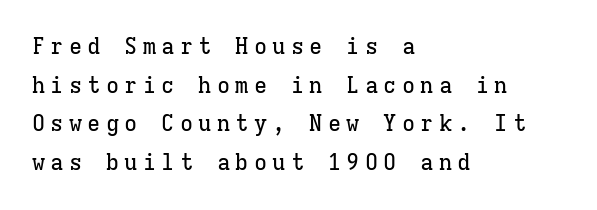
The image shows 22 px text type, upright; set left-aligned, line spacing 1.76x, unusually wide letter spacing (+0.24 em), not underlined.
